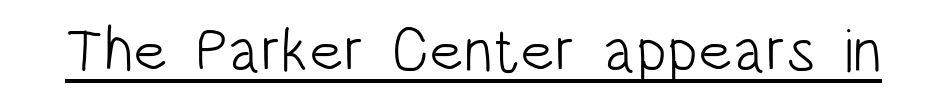
Serif or sans? Sans — the stroke terminals are bare. It's the straight-up-and-down kind of type. This rendering features underlined lettering. Proportional: the letters do not fall into vertical columns.
